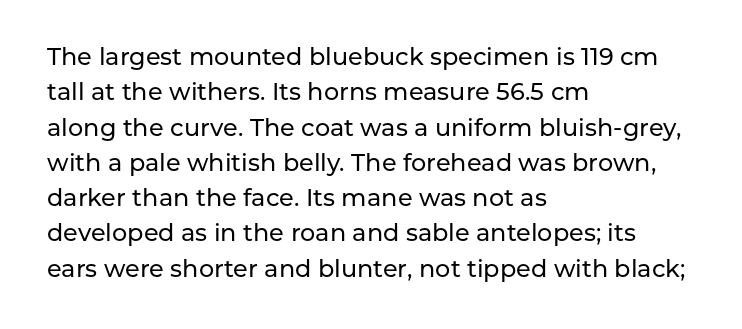
The image shows 24 px text type, upright; set left-aligned, normal line spacing (1.47x), normal letter spacing, not underlined.
